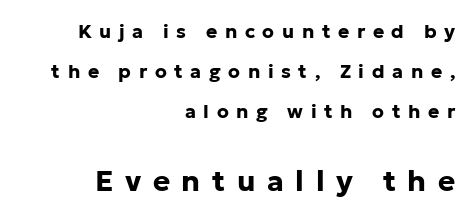
{"serif": "no", "italic": "no", "bold": "yes", "weight": "bold", "width": "normal", "stroke_contrast": "low", "x_height": "medium", "monospaced": "no", "underline": "no", "align": "right", "line_spacing": "loose", "line_spacing_ratio": 2.1, "letter_spacing": "wide", "letter_spacing_em": 0.4, "larger_block": "second", "size_ratio": 1.53, "glyph_px": 29}
